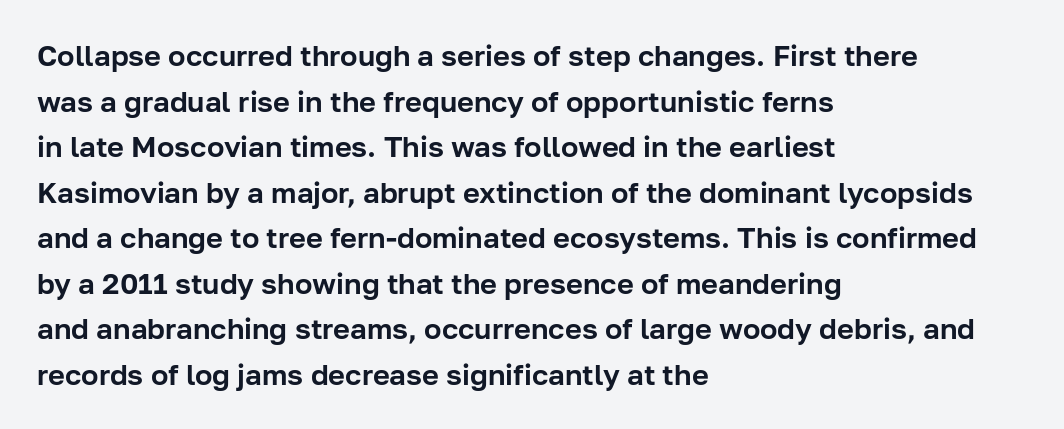
Q: Is the text italic (slanted)? A: No, it is upright.
Q: Is the typeface a serif or a sans-serif typeface? A: Sans-serif.
Q: Is the text underlined? A: No.
Q: How is the paragraph aligned? A: Left-aligned.
Q: Is the spacing between letters normal or unusually wide? A: Normal.
Q: Is the spacing between lines tight, normal or loose? A: Normal.
Q: Width (condensed, normal, or wide)? A: Normal.
Q: Stroke contrast? A: Low.
Q: x-height? A: Medium.
Q: Monospaced? A: No.
